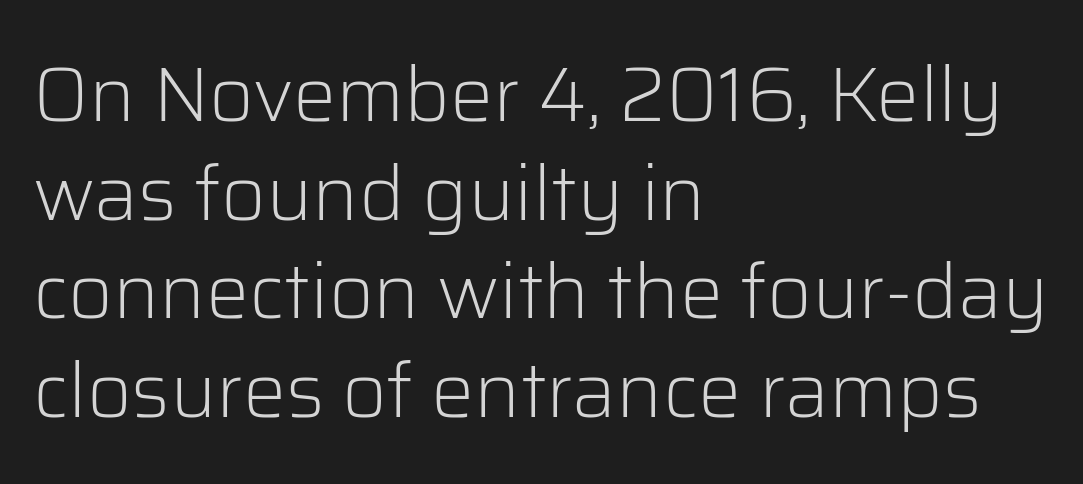
{"serif": "no", "italic": "no", "bold": "no", "weight": "light", "width": "normal", "stroke_contrast": "low", "x_height": "medium", "monospaced": "no", "underline": "no", "align": "left", "line_spacing": "normal", "line_spacing_ratio": 1.28, "letter_spacing": "normal", "letter_spacing_em": 0.0, "glyph_px": 77}
